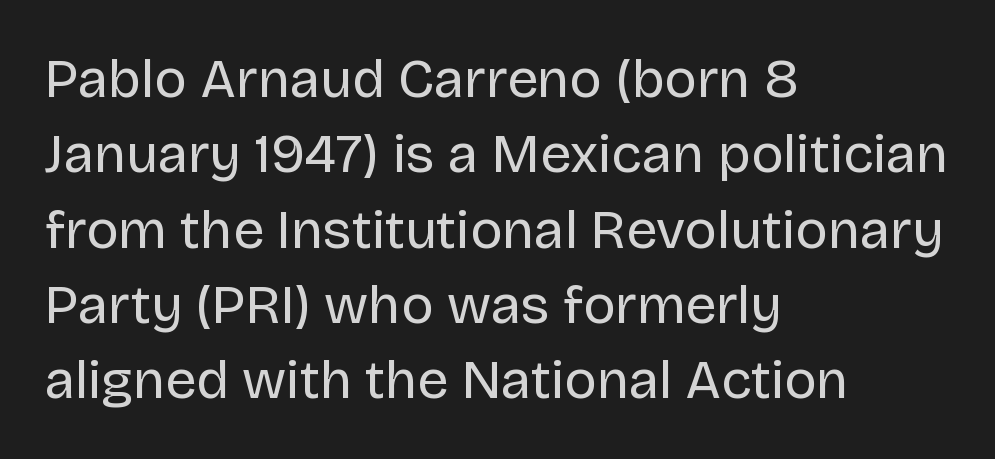
The image shows 55 px regular-weight sans-serif type, upright; set left-aligned, normal line spacing (1.37x), normal letter spacing, not underlined; low stroke contrast and a large x-height.
